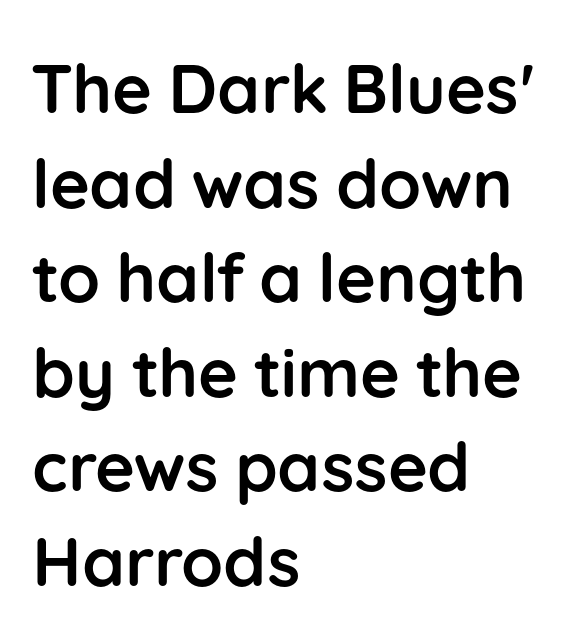
These lines stack with their left ends in a neat column. Nothing sits at the stroke ends, so this counts as sans-serif. The type is set solid horizontally, with unmodified tracking. You can tell it's not italic because the verticals are truly vertical.
